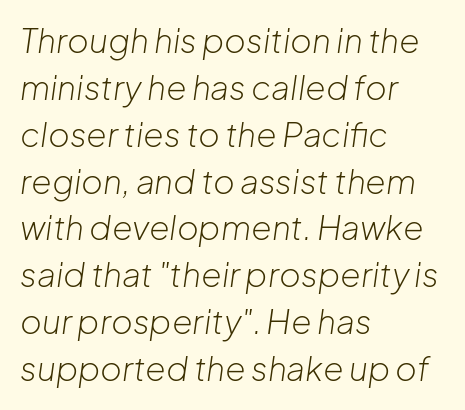
Q: Is the text bold? A: No.
Q: Is the text italic (slanted)? A: Yes, it leans right by about 8 degrees.
Q: Is the text underlined? A: No.
Q: How is the paragraph aligned? A: Left-aligned.
Q: Is the spacing between letters normal or unusually wide? A: Normal.
Q: Is the spacing between lines tight, normal or loose? A: Normal.
Q: Width (condensed, normal, or wide)? A: Normal.
Q: Stroke contrast? A: Low.
Q: x-height? A: Medium.
Q: Monospaced? A: No.
